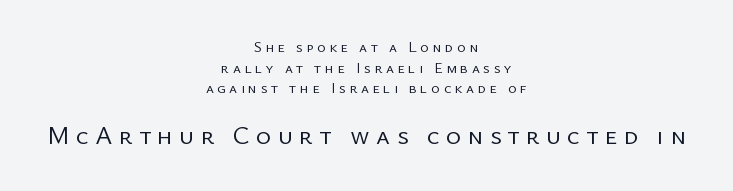
{"italic": "no", "bold": "no", "underline": "no", "align": "center", "line_spacing": "normal", "line_spacing_ratio": 1.37, "letter_spacing": "wide", "letter_spacing_em": 0.24, "larger_block": "second", "size_ratio": 1.73, "glyph_px": 26}
